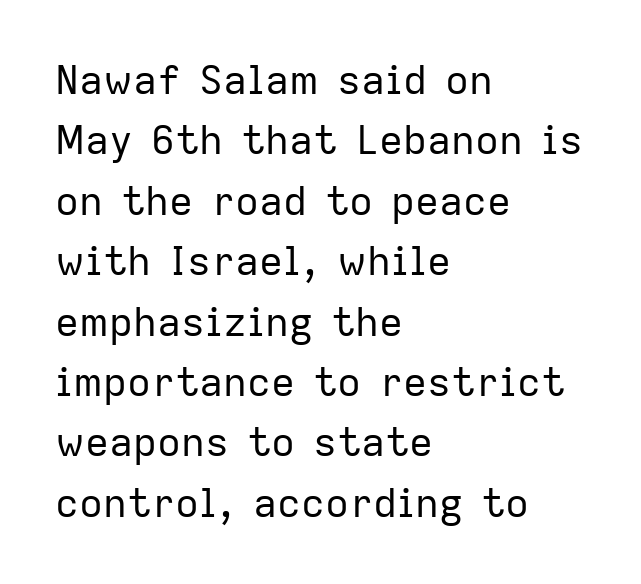
Q: Is the text bold? A: No.
Q: Is the text italic (slanted)? A: No, it is upright.
Q: Is the typeface a serif or a sans-serif typeface? A: Sans-serif.
Q: Is the text underlined? A: No.
Q: How is the paragraph aligned? A: Left-aligned.
Q: Is the spacing between letters normal or unusually wide? A: Normal.
Q: Is the spacing between lines tight, normal or loose? A: Normal.
Q: Width (condensed, normal, or wide)? A: Normal.
Q: Stroke contrast? A: Low.
Q: x-height? A: Medium.
Q: Monospaced? A: No.
